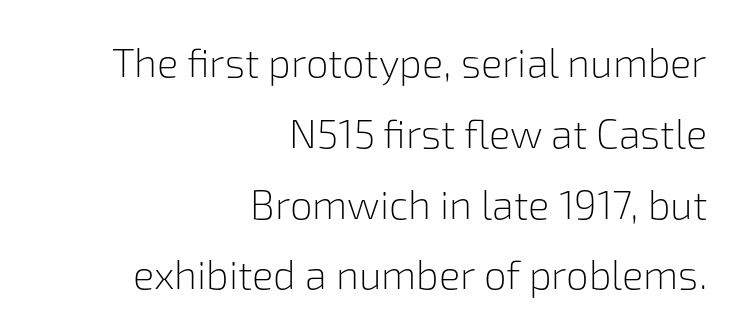
The image shows 40 px light sans-serif type, upright; set right-aligned, line spacing 1.77x, normal letter spacing, not underlined; low stroke contrast and a medium x-height.
